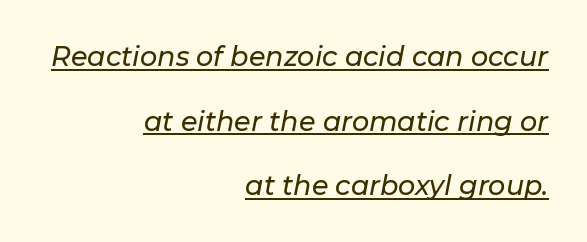
The typography opts for an oblique posture over an upright one. All the whitespace from short lines collects on the left. Default kerning and tracking; the words read as compact shapes. The block of text is sparse from top to bottom, with ample space between rows.
